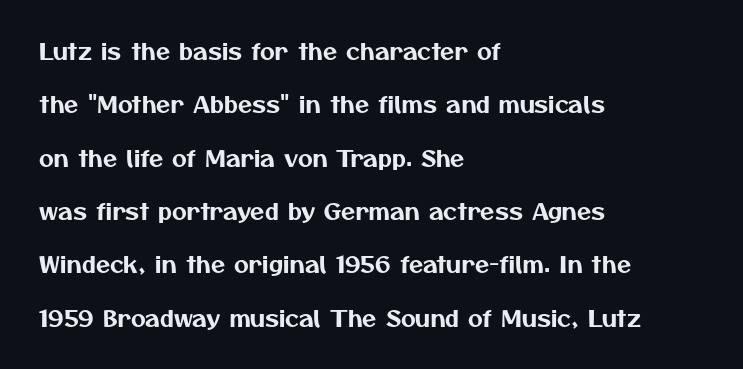
Q: Is the text underlined? A: No.
Q: How is the paragraph aligned? A: Left-aligned.
Q: Is the spacing between letters normal or unusually wide? A: Normal.
Q: Is the spacing between lines tight, normal or loose? A: Loose.
